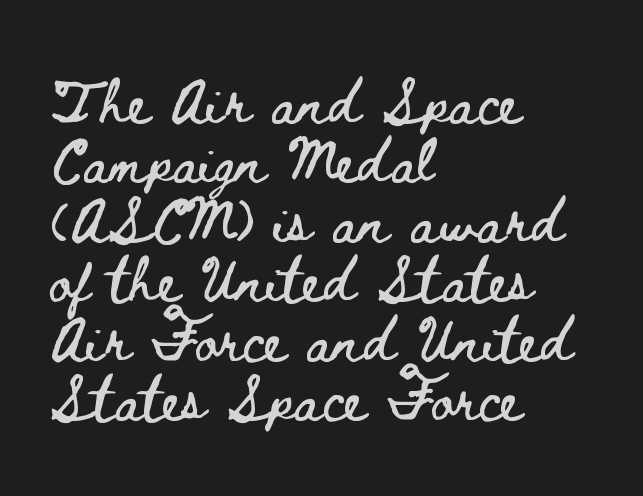
Q: Is the text underlined? A: No.
Q: How is the paragraph aligned? A: Left-aligned.
Q: Is the spacing between letters normal or unusually wide? A: Normal.
Q: Is the spacing between lines tight, normal or loose? A: Normal.
Q: Width (condensed, normal, or wide)? A: Wide.
Q: Stroke contrast? A: Low.
Q: x-height? A: Small.
Q: Monospaced? A: No.
